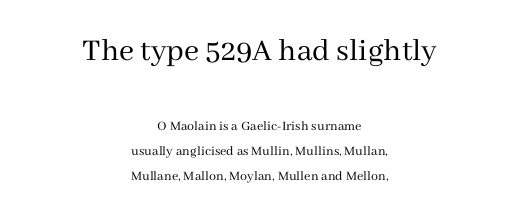
No extra ink here — the face is not bold. This sample uses plain, unmodified letter spacing. Every row of glyphs is offset so its center matches the block's center. Ordinary non-slanted type is in use. Spacing verdict: proportional, widths tailored to each character.
